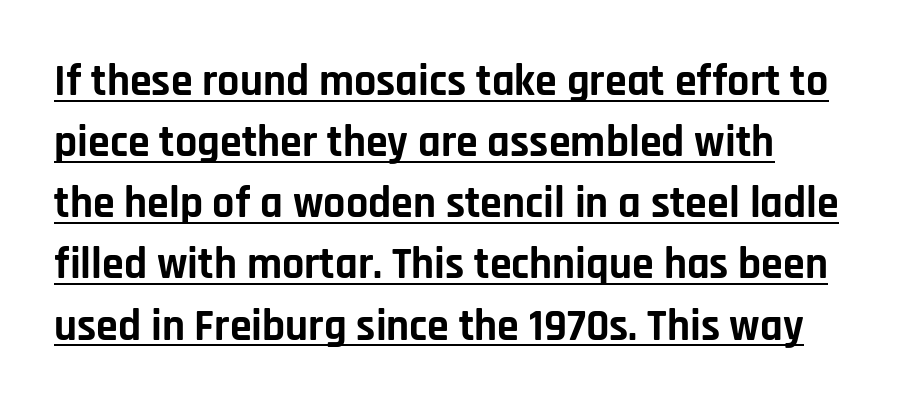
Q: Is the text bold? A: Yes.
Q: Is the text italic (slanted)? A: No, it is upright.
Q: Is the typeface a serif or a sans-serif typeface? A: Sans-serif.
Q: Is the text underlined? A: Yes.
Q: Is the spacing between letters normal or unusually wide? A: Normal.
Q: Is the spacing between lines tight, normal or loose? A: Normal.
Q: Width (condensed, normal, or wide)? A: Normal.
Q: Stroke contrast? A: Low.
Q: x-height? A: Large.
Q: Monospaced? A: No.
